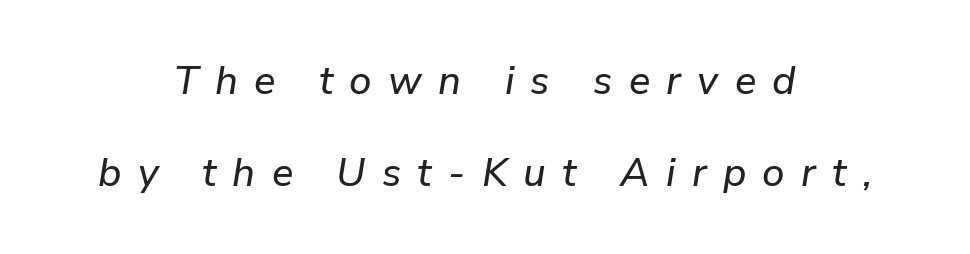
Q: Is the text italic (slanted)? A: Yes, it leans right by about 9 degrees.
Q: Is the text underlined? A: No.
Q: How is the paragraph aligned? A: Centered.
Q: Is the spacing between letters normal or unusually wide? A: Unusually wide.
Q: Is the spacing between lines tight, normal or loose? A: Loose.
Q: Width (condensed, normal, or wide)? A: Normal.
Q: Stroke contrast? A: Low.
Q: x-height? A: Medium.
Q: Monospaced? A: No.
